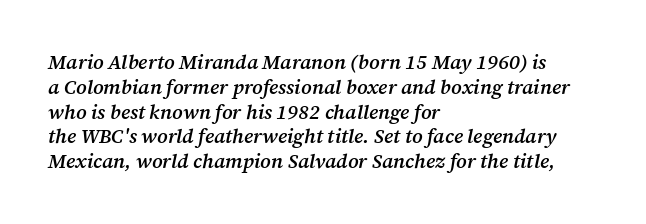
{"italic": "yes", "lean": "right", "slant_degrees": 12, "bold": "semi", "underline": "no", "align": "left", "line_spacing_ratio": 1.24, "letter_spacing": "normal", "letter_spacing_em": 0.0, "glyph_px": 20}
